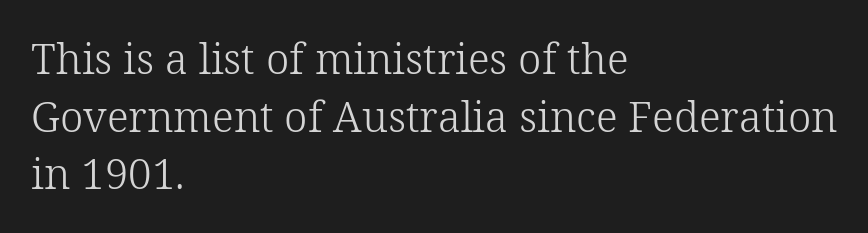
{"serif": "yes", "italic": "no", "bold": "no", "weight": "light", "width": "normal", "stroke_contrast": "low", "x_height": "medium", "monospaced": "no", "underline": "no", "align": "left", "line_spacing": "normal", "line_spacing_ratio": 1.37, "letter_spacing": "normal", "letter_spacing_em": 0.0, "glyph_px": 42}
